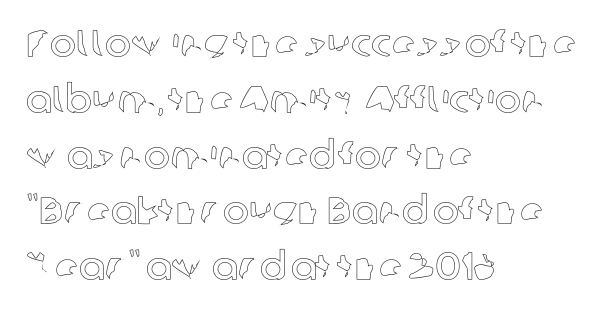
The image shows 39 px text type, upright; set left-aligned, normal line spacing (1.43x), normal letter spacing, not underlined; a medium x-height.
